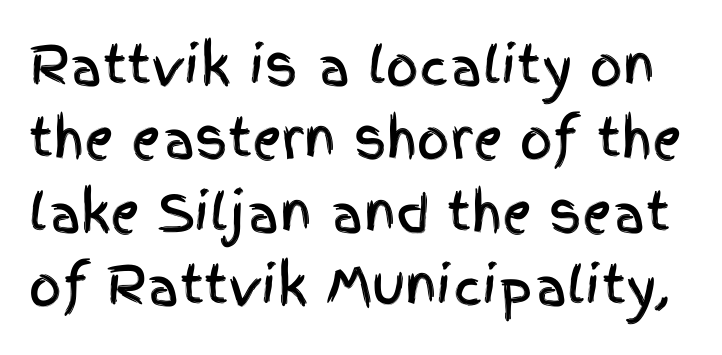
The image shows 51 px condensed sans-serif type, upright; set normal line spacing (1.44x), normal letter spacing, not underlined; a large x-height.
